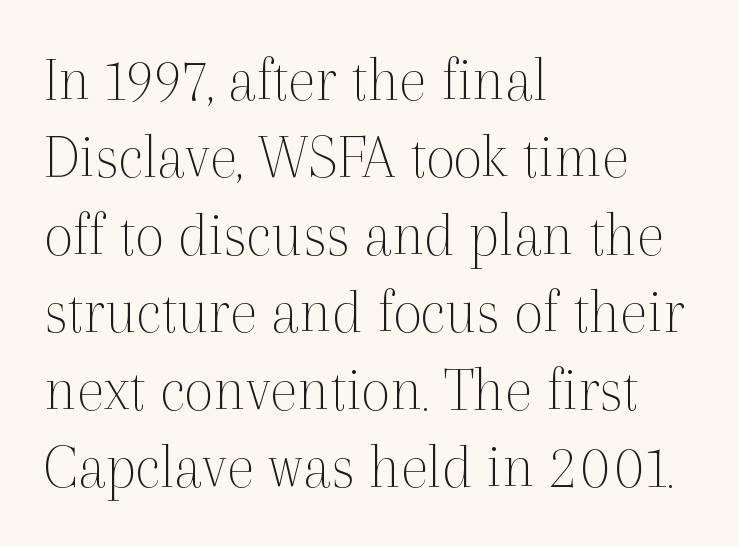
Q: Is the text bold? A: No.
Q: Is the text italic (slanted)? A: No, it is upright.
Q: Is the typeface a serif or a sans-serif typeface? A: Serif.
Q: Is the text underlined? A: No.
Q: How is the paragraph aligned? A: Left-aligned.
Q: Is the spacing between letters normal or unusually wide? A: Normal.
Q: Width (condensed, normal, or wide)? A: Normal.
Q: x-height? A: Medium.
Q: Monospaced? A: No.
